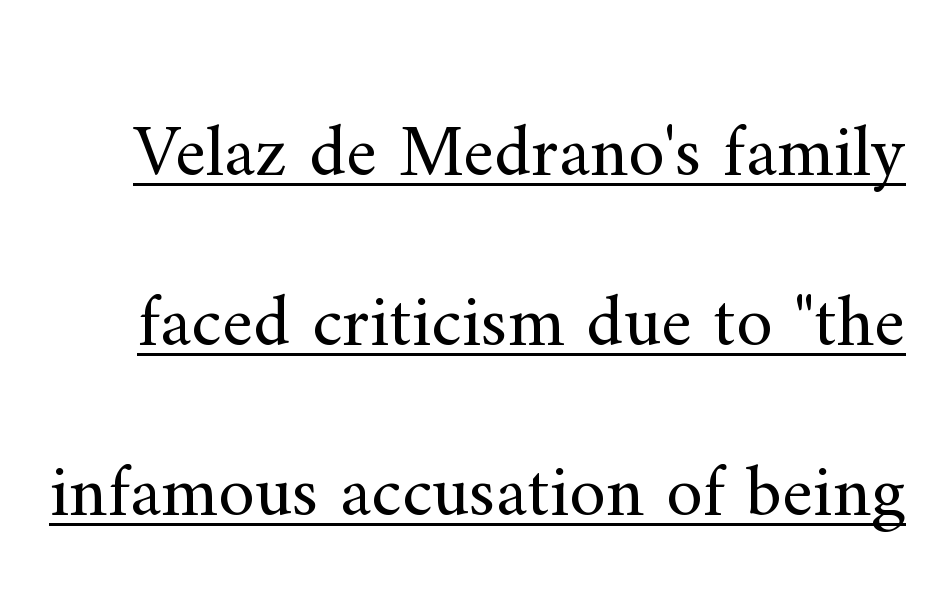
The image shows 74 px regular-weight serif type, upright; set loose line spacing (2.3x), normal letter spacing, underlined; medium stroke contrast and a small x-height.
